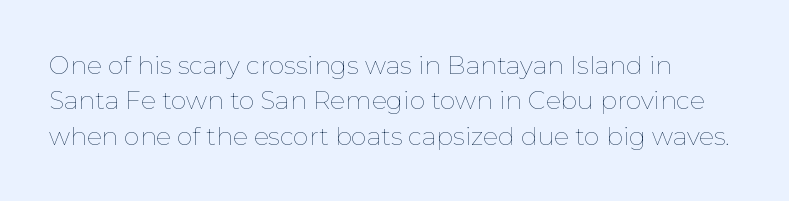
The line texture is even and compact thanks to regular tracking. Plain, unruled lines of type. The rendering uses a moderate line-height, typical for paragraphs. You can tell it's not italic because the verticals are truly vertical. The face looks like a standard text weight, possibly lighter.
